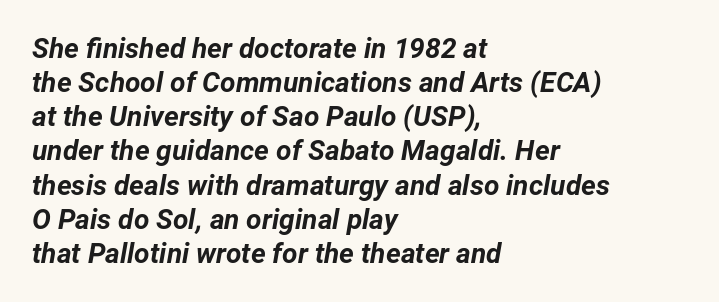
Is this a fixed-width face? No — the glyphs have proportional, varying widths. These words are printed bold, with thick strokes throughout. Is the type slanted? Yes — the strokes lean at a clear angle. The letterforms sit shoulder to shoulder at normal distance. The paragraph has a hard left edge and a soft right edge.
